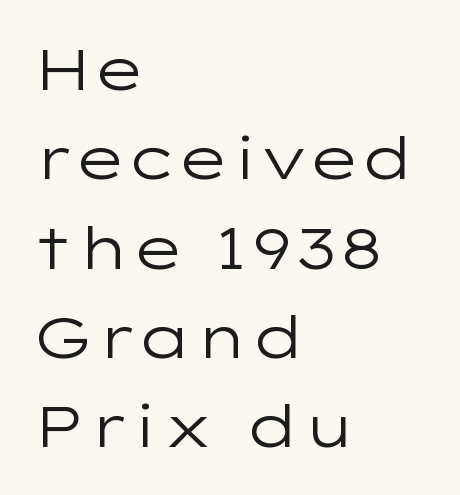
Q: Is the text bold? A: No.
Q: Is the text italic (slanted)? A: No, it is upright.
Q: Is the typeface a serif or a sans-serif typeface? A: Sans-serif.
Q: Is the text underlined? A: No.
Q: How is the paragraph aligned? A: Left-aligned.
Q: Is the spacing between letters normal or unusually wide? A: Normal.
Q: Is the spacing between lines tight, normal or loose? A: Normal.
Q: Width (condensed, normal, or wide)? A: Wide.
Q: Stroke contrast? A: Low.
Q: x-height? A: Medium.
Q: Monospaced? A: No.
